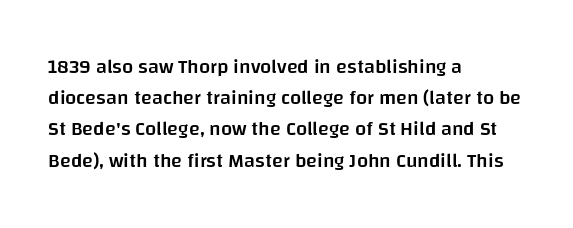
The image shows 20 px text type, upright; set left-aligned, normal line spacing (1.56x), normal letter spacing, not underlined.
